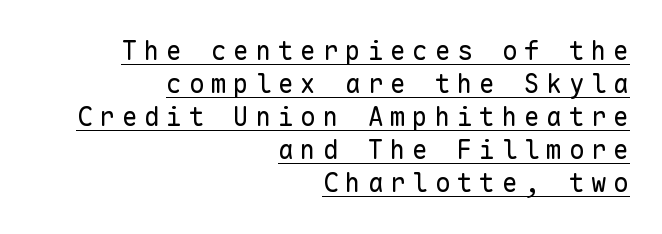
Q: Is the text bold? A: No.
Q: Is the text italic (slanted)? A: No, it is upright.
Q: Is the text underlined? A: Yes.
Q: How is the paragraph aligned? A: Right-aligned.
Q: Is the spacing between letters normal or unusually wide? A: Unusually wide.
Q: Is the spacing between lines tight, normal or loose? A: Normal.
